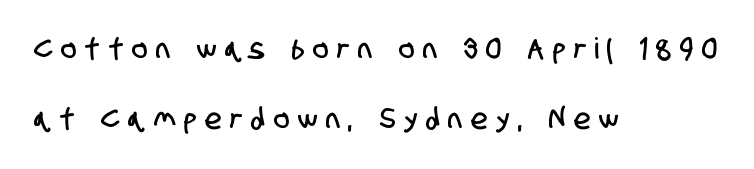
Q: Is the typeface a serif or a sans-serif typeface? A: Sans-serif.
Q: Is the text underlined? A: No.
Q: How is the paragraph aligned? A: Left-aligned.
Q: Is the spacing between letters normal or unusually wide? A: Unusually wide.
Q: Is the spacing between lines tight, normal or loose? A: Loose.
Q: Width (condensed, normal, or wide)? A: Condensed.
Q: Stroke contrast? A: Low.
Q: x-height? A: Large.
Q: Monospaced? A: No.
